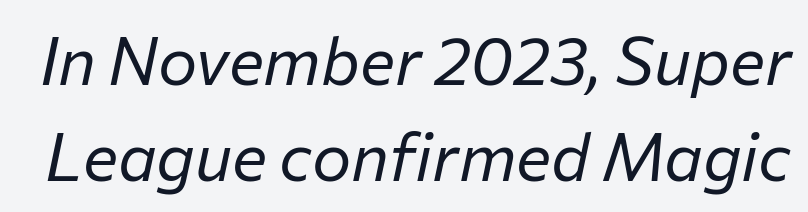
{"italic": "yes", "lean": "right", "slant_degrees": 12, "bold": "no", "weight": "regular", "width": "normal", "stroke_contrast": "low", "x_height": "medium", "monospaced": "no", "underline": "no", "line_spacing": "normal", "line_spacing_ratio": 1.45, "letter_spacing": "normal", "letter_spacing_em": 0.0, "glyph_px": 66}
